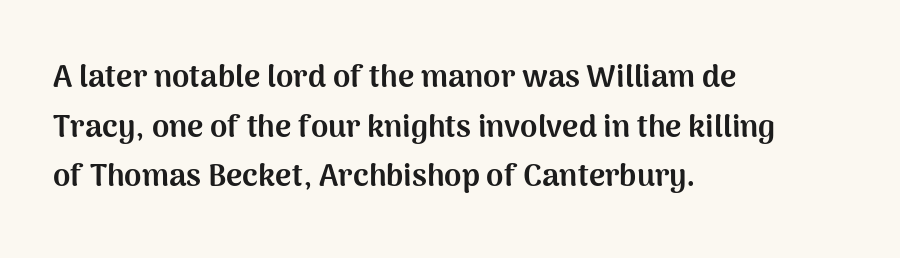
The image shows 31 px bold sans-serif type, upright; set left-aligned, normal line spacing (1.6x), normal letter spacing, not underlined; medium stroke contrast and a medium x-height.
